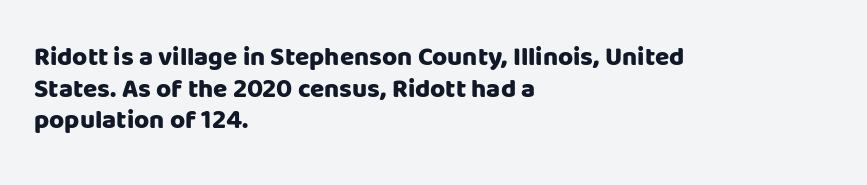
Q: Is the text bold? A: Yes.
Q: Is the text italic (slanted)? A: No, it is upright.
Q: Is the text underlined? A: No.
Q: How is the paragraph aligned? A: Left-aligned.
Q: Is the spacing between letters normal or unusually wide? A: Normal.
